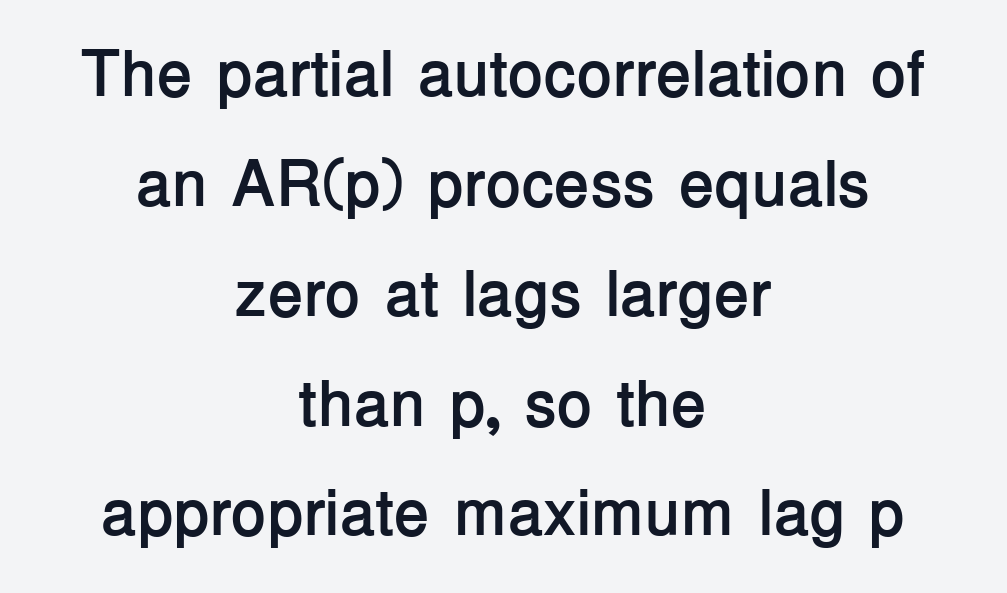
The image shows 65 px semibold sans-serif type, upright; set centered, normal line spacing (1.69x), normal letter spacing, not underlined; low stroke contrast and a medium x-height.
